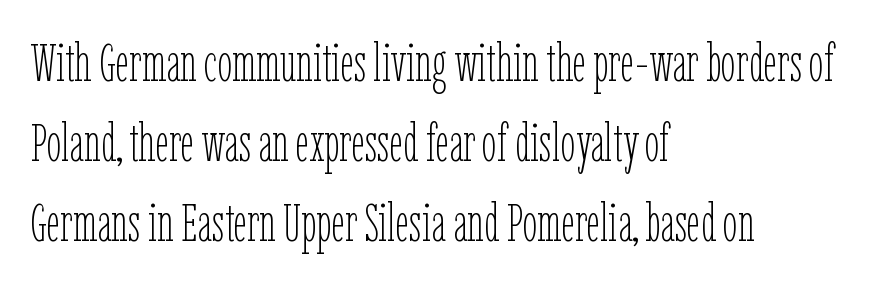
{"italic": "no", "bold": "no", "weight": "thin", "width": "condensed", "stroke_contrast": "low", "x_height": "medium", "monospaced": "no", "underline": "no", "align": "left", "line_spacing": "normal", "line_spacing_ratio": 1.51, "letter_spacing": "normal", "letter_spacing_em": 0.0, "glyph_px": 53}
